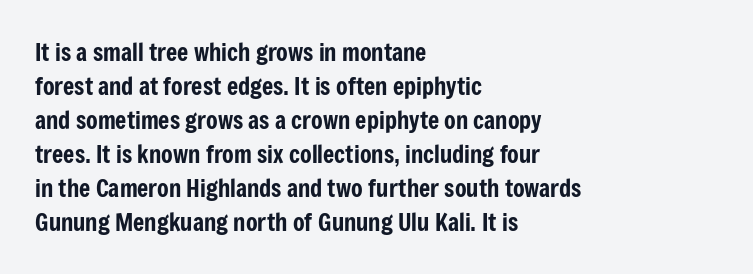
{"italic": "no", "underline": "no", "align": "left", "line_spacing": "normal", "line_spacing_ratio": 1.42, "letter_spacing": "normal", "letter_spacing_em": 0.0, "glyph_px": 24}
